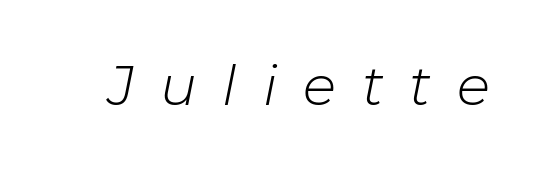
The image shows 55 px light type, italic (leaning right); set unusually wide letter spacing (+0.47 em), not underlined; low stroke contrast and a medium x-height.
